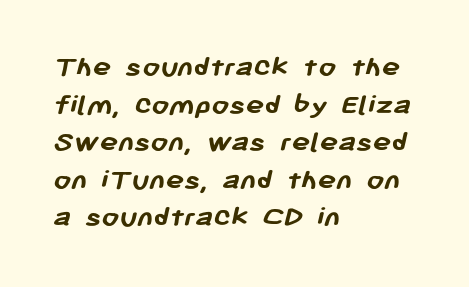
The image shows 31 px semibold sans-serif type; set left-aligned, line spacing 1.21x, normal letter spacing, not underlined; low stroke contrast and a medium x-height.
